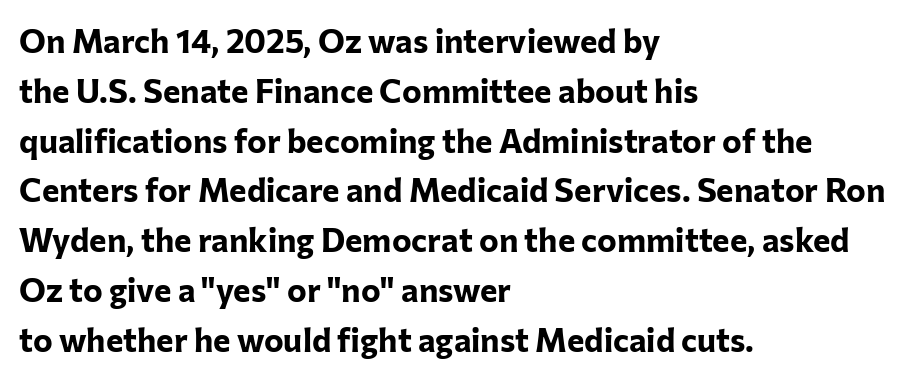
Q: Is the text bold? A: Yes.
Q: Is the text italic (slanted)? A: No, it is upright.
Q: Is the typeface a serif or a sans-serif typeface? A: Sans-serif.
Q: Is the text underlined? A: No.
Q: How is the paragraph aligned? A: Left-aligned.
Q: Is the spacing between letters normal or unusually wide? A: Normal.
Q: Is the spacing between lines tight, normal or loose? A: Normal.
Q: Width (condensed, normal, or wide)? A: Normal.
Q: Stroke contrast? A: Low.
Q: x-height? A: Medium.
Q: Monospaced? A: No.
